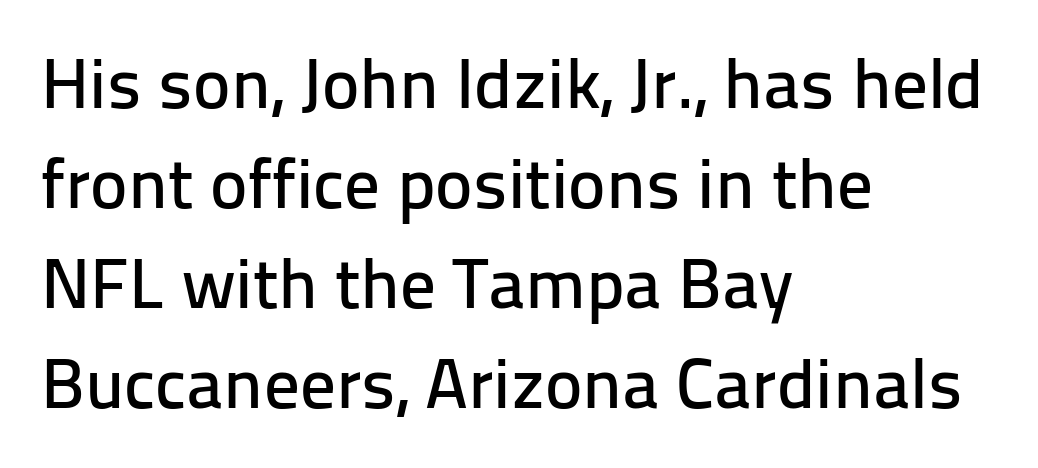
{"serif": "no", "italic": "no", "width": "normal", "stroke_contrast": "low", "x_height": "medium", "monospaced": "no", "underline": "no", "align": "left", "line_spacing": "normal", "line_spacing_ratio": 1.41, "letter_spacing": "normal", "letter_spacing_em": 0.0, "glyph_px": 71}
